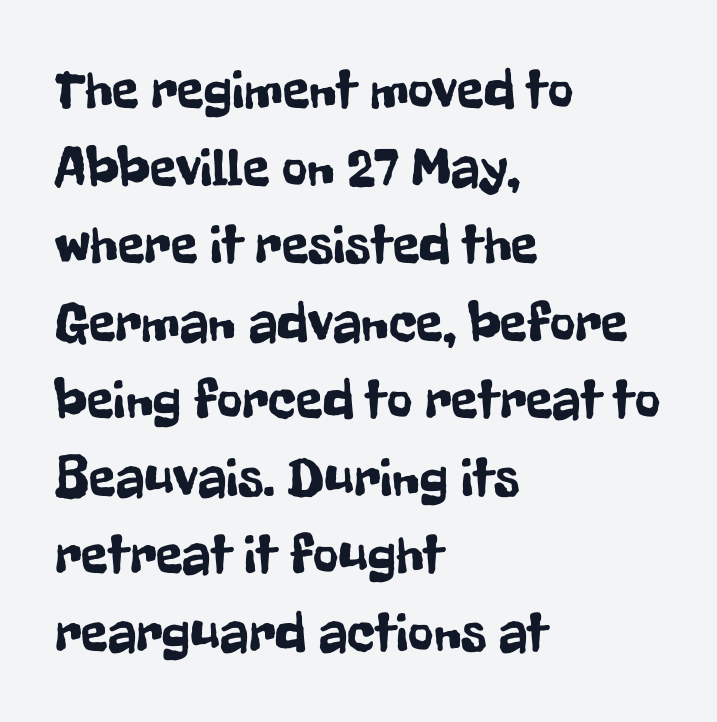
The text was rendered using a sans face with plain stroke endings. Any mark beneath the type? The region is blank. Regular leading. Nobody touched the tracking dial on this one. Characters remain perfectly vertical along every line. You could not count columns in this text — the font is proportionally spaced.
